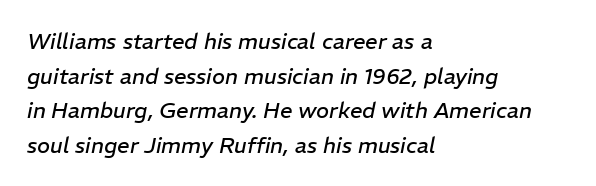
{"italic": "yes", "lean": "right", "slant_degrees": 11, "bold": "no", "underline": "no", "align": "left", "line_spacing": "normal", "line_spacing_ratio": 1.57, "letter_spacing": "normal", "letter_spacing_em": 0.0, "glyph_px": 22}
